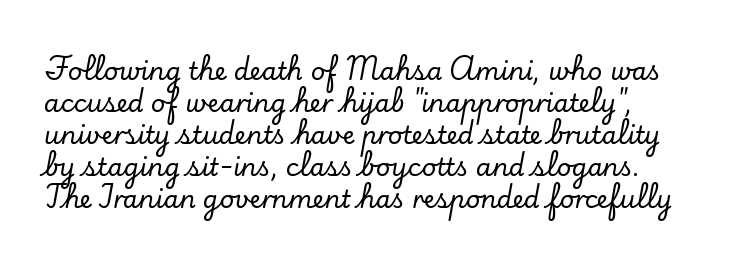
Between one letter and the next there's only the usual sliver of space. A clean baseline with only descenders dipping below it. The line-height multiplier appears to be the usual default.
